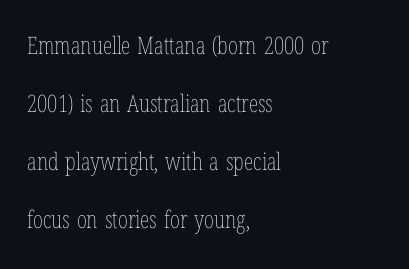
Q: Is the text bold? A: No.
Q: Is the text italic (slanted)? A: No, it is upright.
Q: Is the text underlined? A: No.
Q: How is the paragraph aligned? A: Left-aligned.
Q: Is the spacing between letters normal or unusually wide? A: Normal.
Q: Is the spacing between lines tight, normal or loose? A: Loose.
